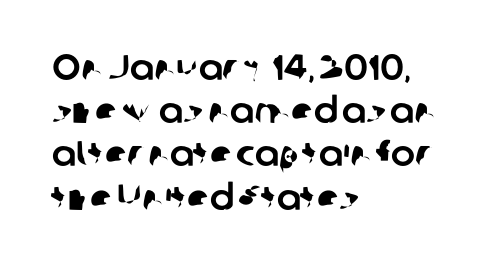
Spacing verdict: proportional, widths tailored to each character. A typesetter would label this face a sans. This rendering uses left alignment, leaving the right contour irregular. There is no visible air inserted between adjacent glyphs.
